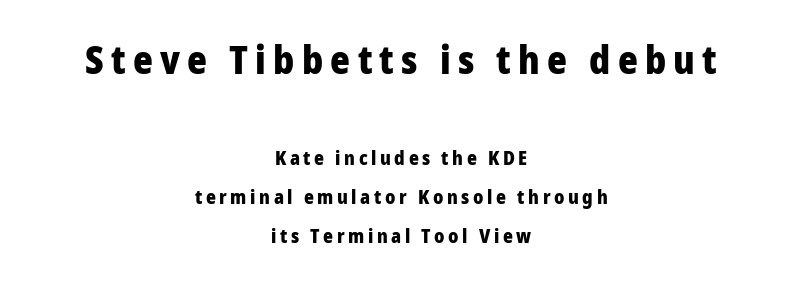
{"serif": "no", "italic": "no", "bold": "yes", "weight": "heavy", "width": "normal", "stroke_contrast": "low", "x_height": "medium", "monospaced": "no", "underline": "no", "align": "center", "line_spacing": "loose", "line_spacing_ratio": 2.05, "larger_block": "first", "size_ratio": 2.0, "glyph_px": 38}
